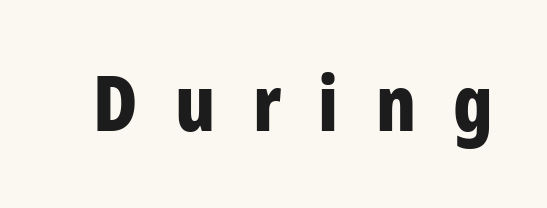
The image shows 76 px bold, condensed sans-serif type, upright; set unusually wide letter spacing (+0.49 em), not underlined; low stroke contrast and a medium x-height.
